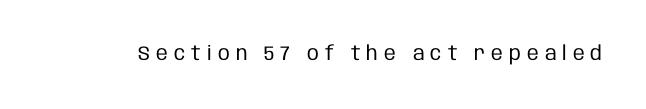
The image shows 20 px text type, upright; set unusually wide letter spacing (+0.3 em), not underlined.
